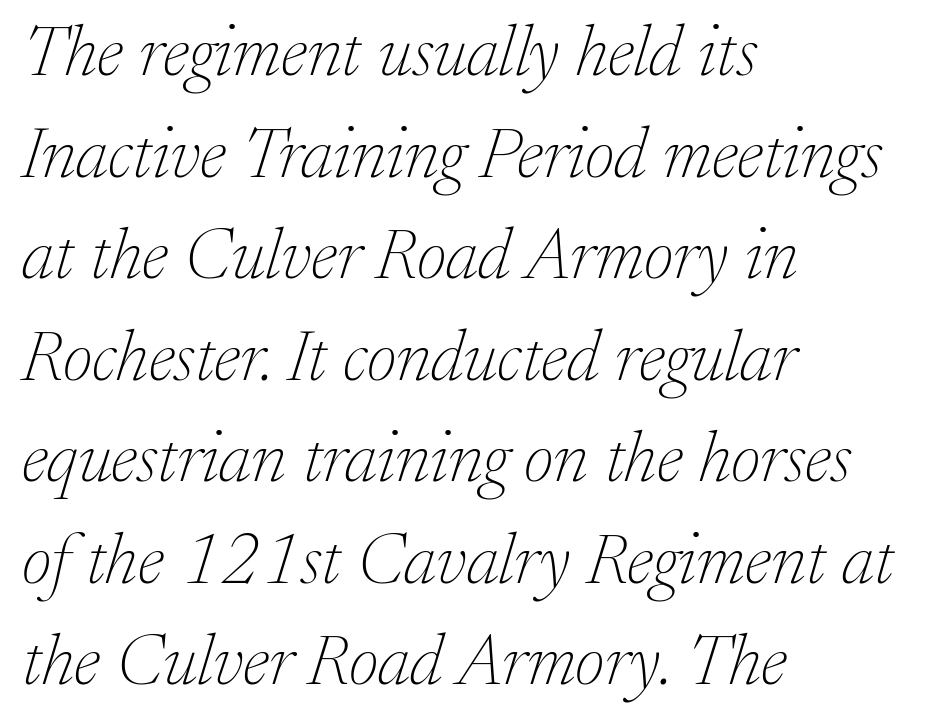
Q: Is the text bold? A: No.
Q: Is the text italic (slanted)? A: Yes, it leans right by about 17 degrees.
Q: Is the typeface a serif or a sans-serif typeface? A: Serif.
Q: Is the text underlined? A: No.
Q: How is the paragraph aligned? A: Left-aligned.
Q: Is the spacing between letters normal or unusually wide? A: Normal.
Q: Is the spacing between lines tight, normal or loose? A: Normal.
Q: Width (condensed, normal, or wide)? A: Normal.
Q: Stroke contrast? A: Low.
Q: x-height? A: Medium.
Q: Monospaced? A: No.
